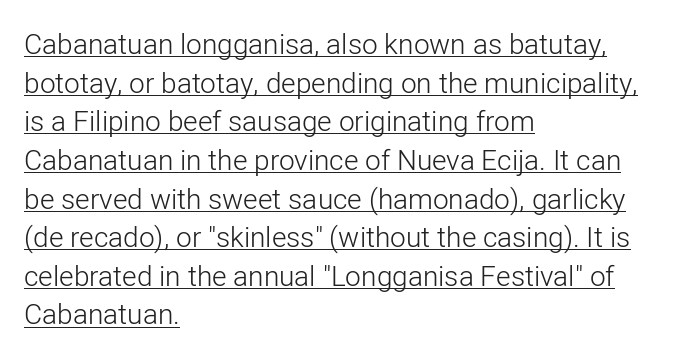
The image shows 28 px light sans-serif type, upright; set left-aligned, normal line spacing (1.38x), normal letter spacing, underlined; low stroke contrast and a medium x-height.
